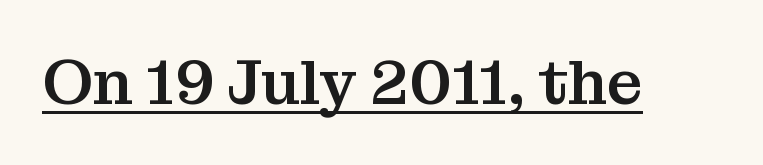
{"serif": "yes", "italic": "no", "width": "normal", "stroke_contrast": "medium", "x_height": "medium", "monospaced": "no", "underline": "yes", "letter_spacing": "normal", "letter_spacing_em": 0.0, "glyph_px": 63}
